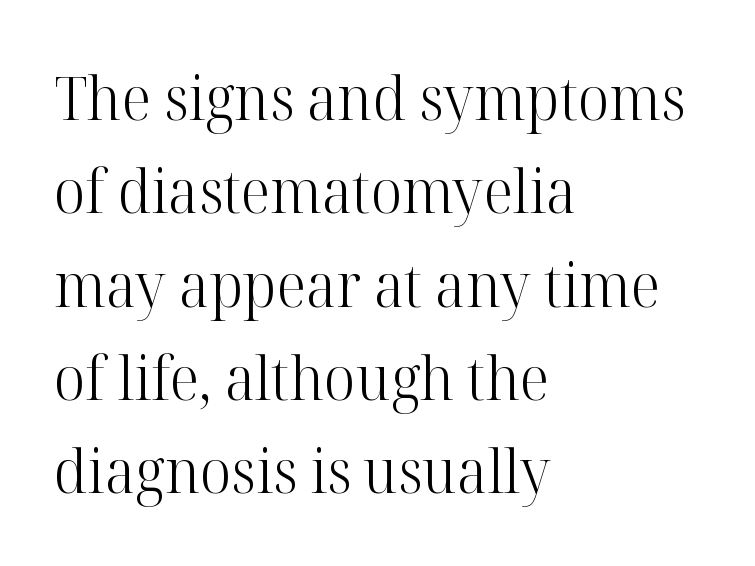
Stroke thickness stays within the range of a standard reading face or lighter. Reading down the block, your eye returns to a fixed left position each line. Do the characters align in a grid? No, the font is proportional. Honestly, the row spacing looks completely unremarkable. The rendering shows small feet on the letterforms — a serif design. No word sits above an underline.
